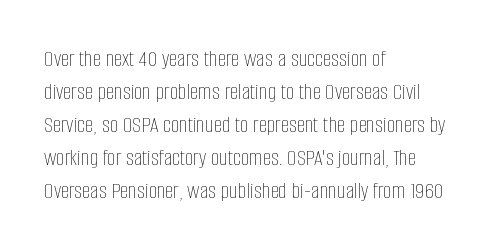
These lines stack with their left ends in a neat column. Letters rest on an invisible, unmarked baseline. The lines sit at an ordinary, default distance from one another. The type sits square on the baseline with zero lean. No letter is thick-stroked: the sample isn't bold. Default kerning and tracking; the words read as compact shapes.
